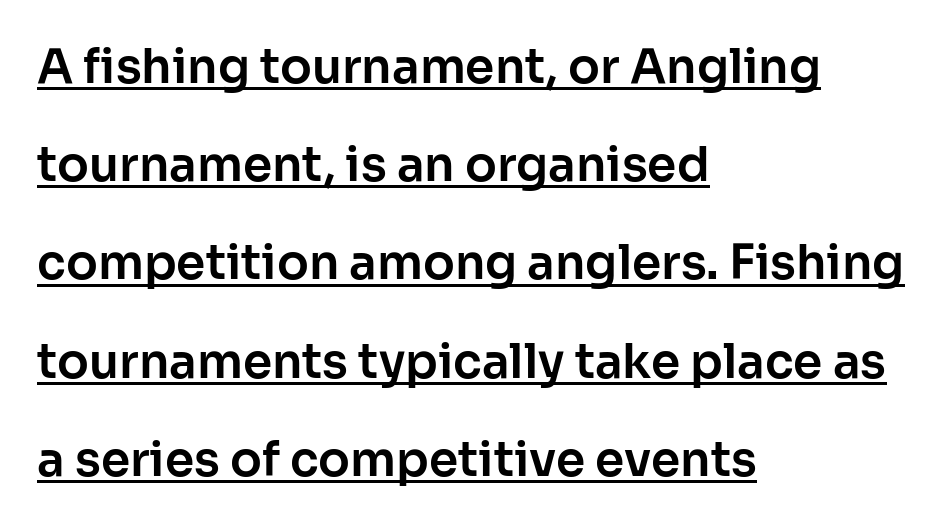
Ascenders rise straight up at ninety degrees. Is the block centered? No — it sits flush against the left margin. Underline: present. A typesetter would label this face a sans. Honestly, the letter spacing is just normal — you wouldn't notice it. Leading: increased.
